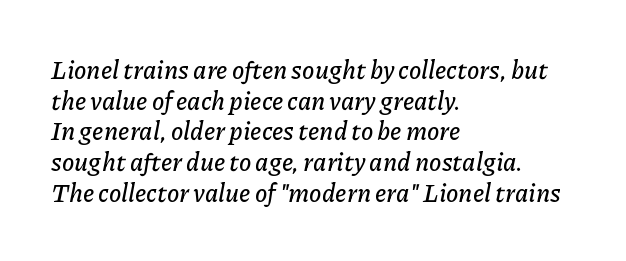
Q: Is the text italic (slanted)? A: Yes, it leans right by about 11 degrees.
Q: Is the text underlined? A: No.
Q: How is the paragraph aligned? A: Left-aligned.
Q: Is the spacing between letters normal or unusually wide? A: Normal.
